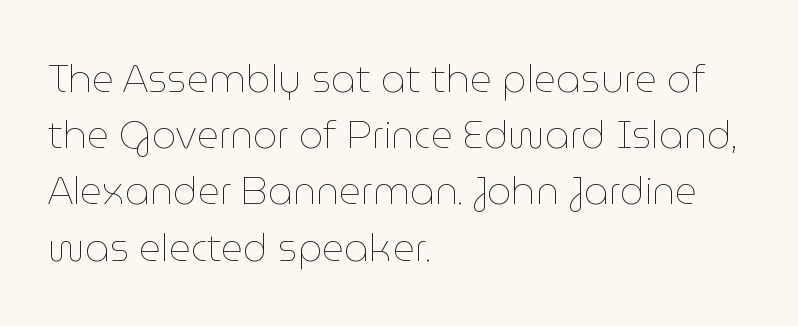
{"italic": "no", "bold": "no", "weight": "thin", "width": "normal", "stroke_contrast": "low", "x_height": "medium", "monospaced": "no", "underline": "no", "align": "left", "line_spacing": "normal", "line_spacing_ratio": 1.48, "letter_spacing": "normal", "letter_spacing_em": 0.0, "glyph_px": 38}
